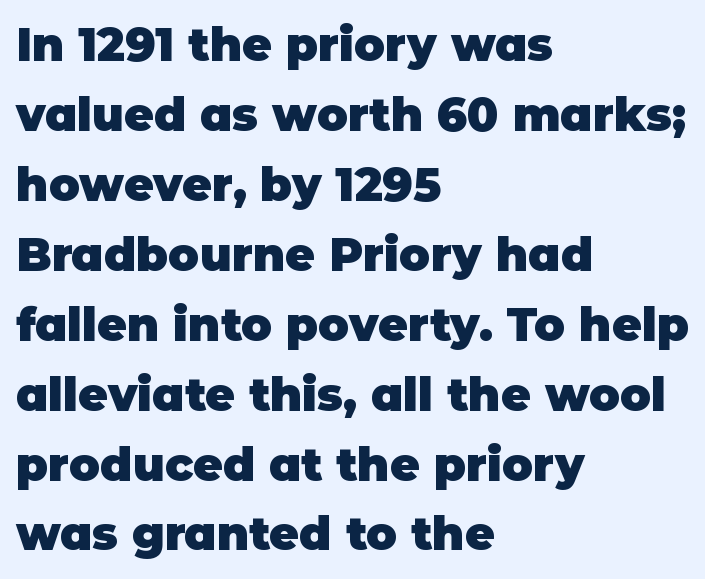
{"serif": "no", "italic": "no", "bold": "yes", "weight": "heavy", "width": "normal", "stroke_contrast": "low", "x_height": "large", "monospaced": "no", "underline": "no", "align": "left", "line_spacing": "normal", "line_spacing_ratio": 1.52, "letter_spacing": "normal", "letter_spacing_em": 0.0, "glyph_px": 46}
